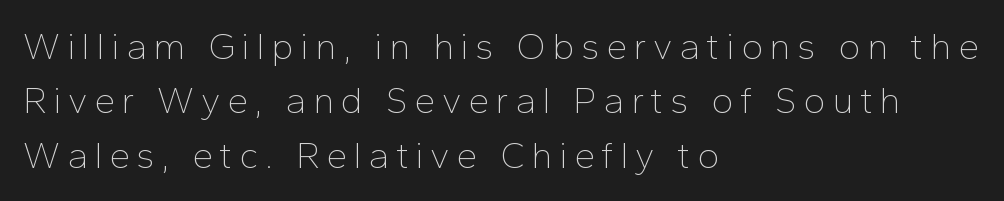
{"serif": "no", "italic": "no", "bold": "no", "weight": "thin", "width": "normal", "stroke_contrast": "low", "x_height": "medium", "monospaced": "no", "underline": "no", "align": "left", "line_spacing": "normal", "line_spacing_ratio": 1.47, "glyph_px": 37}
